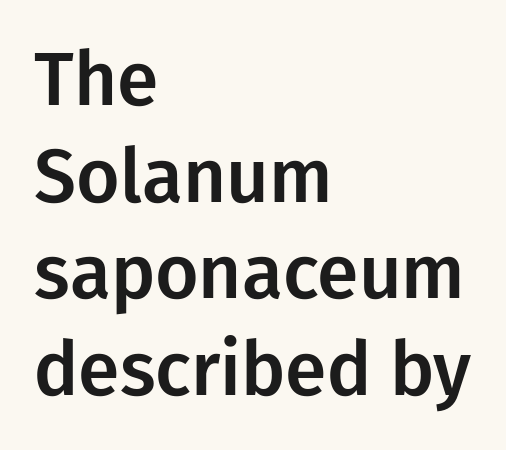
{"serif": "no", "italic": "no", "width": "normal", "stroke_contrast": "low", "x_height": "medium", "monospaced": "no", "underline": "no", "align": "left", "line_spacing": "normal", "line_spacing_ratio": 1.29, "letter_spacing": "normal", "letter_spacing_em": 0.0, "glyph_px": 75}
